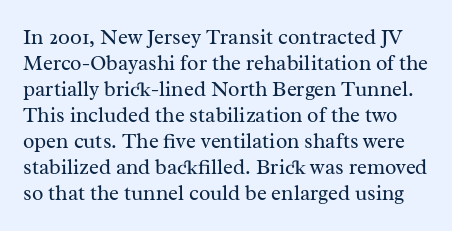
The image shows 21 px text type, upright; set line spacing 1.24x, normal letter spacing, not underlined.
